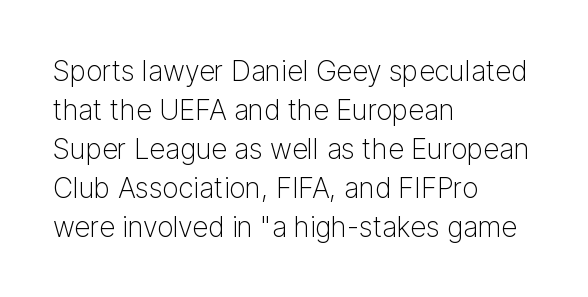
The image shows 28 px light sans-serif type, upright; set left-aligned, normal line spacing (1.39x), normal letter spacing, not underlined; low stroke contrast and a medium x-height.
